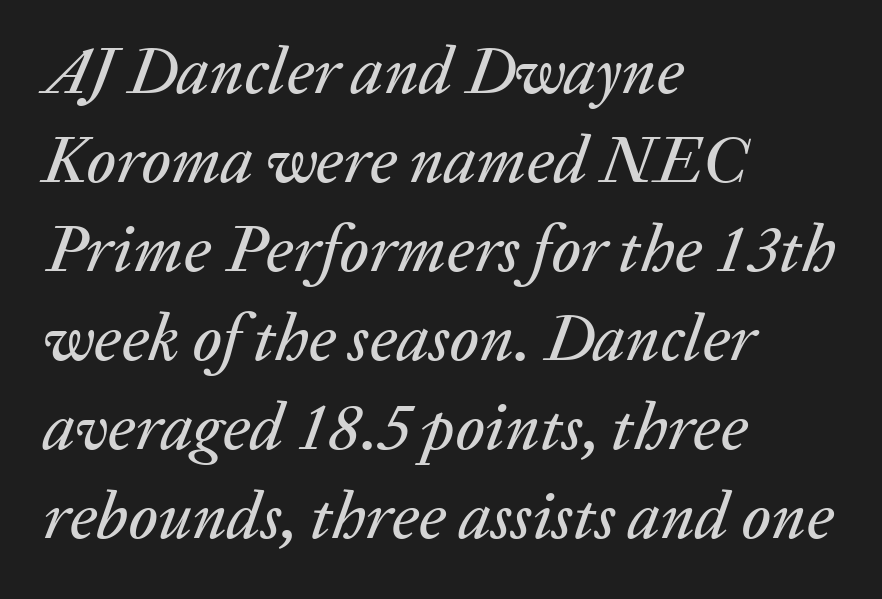
Default kerning and tracking; the words read as compact shapes. A typesetter would call this proportional, since set widths differ per character. This rendering uses left alignment, leaving the right contour irregular. Rendered with sloped, italic letterforms. Any mark beneath the type? The region is blank. Baseline-to-baseline distance is the conventional proportion of letter height.
